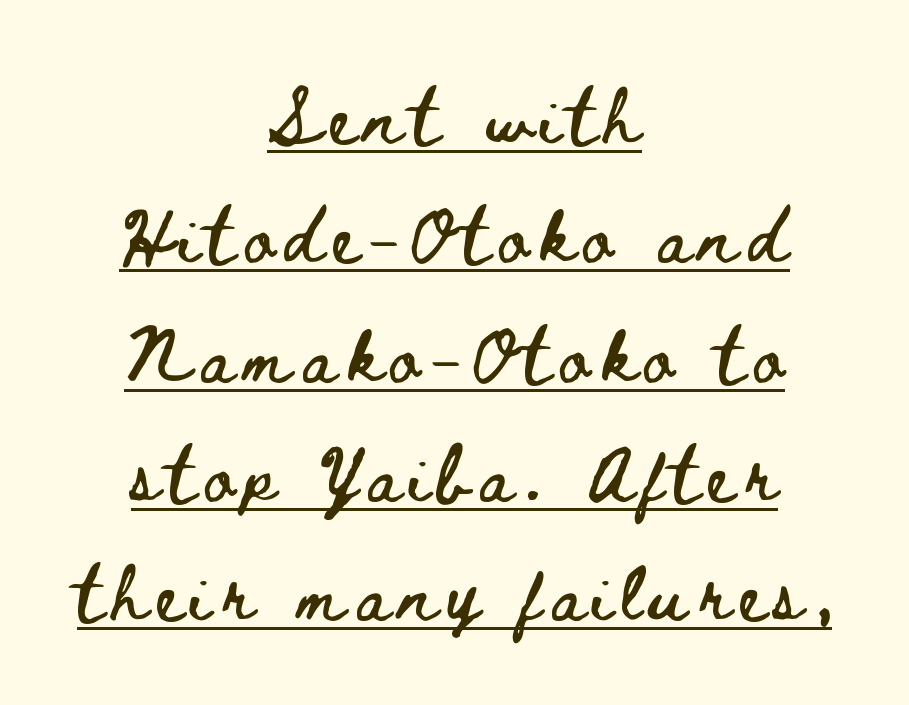
The image shows 55 px wide type; set centered, loose line spacing (2.17x), underlined; low stroke contrast and a small x-height.
